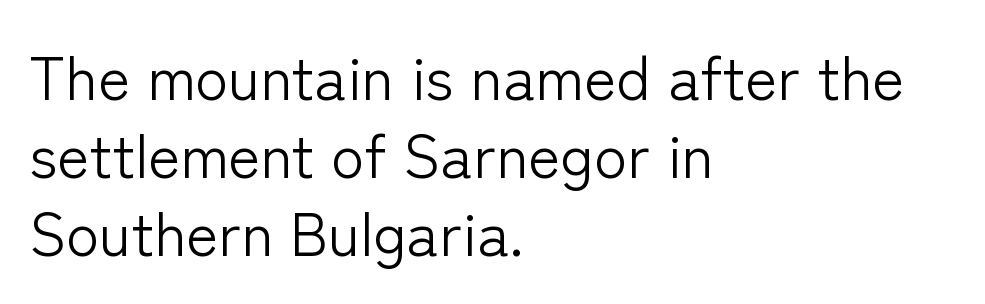
{"serif": "no", "italic": "no", "bold": "no", "weight": "light", "width": "normal", "stroke_contrast": "low", "x_height": "medium", "monospaced": "no", "underline": "no", "align": "left", "line_spacing": "normal", "line_spacing_ratio": 1.28, "letter_spacing": "normal", "letter_spacing_em": 0.0, "glyph_px": 61}
